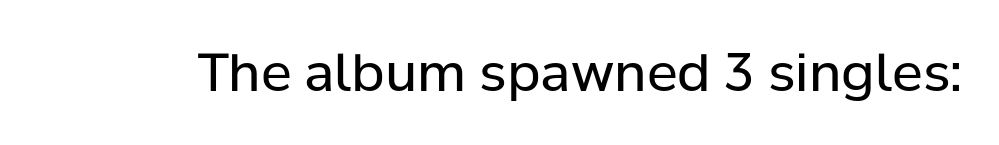
{"serif": "no", "italic": "no", "bold": "no", "weight": "regular", "width": "normal", "stroke_contrast": "low", "x_height": "medium", "monospaced": "no", "underline": "no", "letter_spacing": "normal", "letter_spacing_em": 0.0, "glyph_px": 52}
